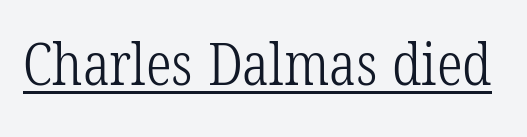
Q: Is the text bold? A: No.
Q: Is the typeface a serif or a sans-serif typeface? A: Serif.
Q: Is the text underlined? A: Yes.
Q: Is the spacing between letters normal or unusually wide? A: Normal.
Q: Width (condensed, normal, or wide)? A: Condensed.
Q: Stroke contrast? A: Low.
Q: x-height? A: Medium.
Q: Monospaced? A: No.
